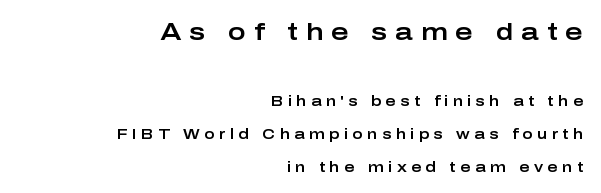
Decoration check: the copy has no underline. Each word looks stretched out because of the extra space between its letters. The specimen reads as upright at a glance. In this sample the first text group is rendered at the bigger scale. The rendering uses a large line-height, opening up the rows.
